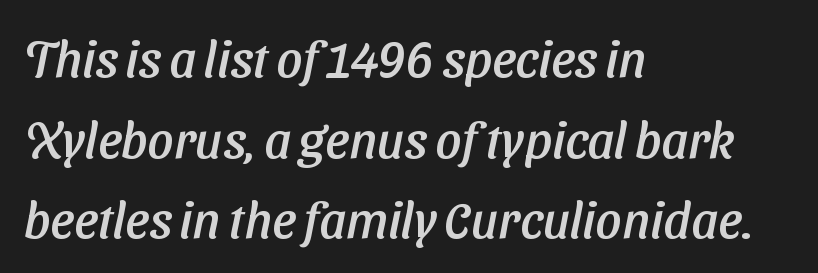
{"serif": "no", "width": "normal", "stroke_contrast": "low", "x_height": "medium", "monospaced": "no", "underline": "no", "align": "left", "line_spacing": "normal", "line_spacing_ratio": 1.58, "letter_spacing": "normal", "letter_spacing_em": 0.0, "glyph_px": 51}
